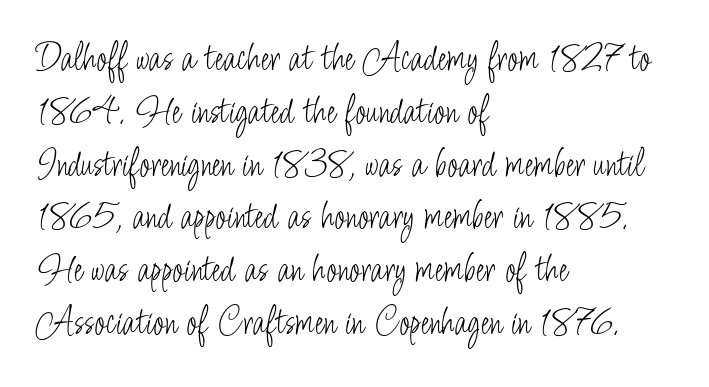
Is the stroke heavy? The answer is a plain regular-or-lighter. How are the letters spaced? Ordinarily, with no added tracking. Here the designer chose a conventional face with non-uniform glyph widths. One-word summary of the alignment: left. Bare-footed words on every line. Summary of vertical rhythm: regular, with standard interline spacing.
